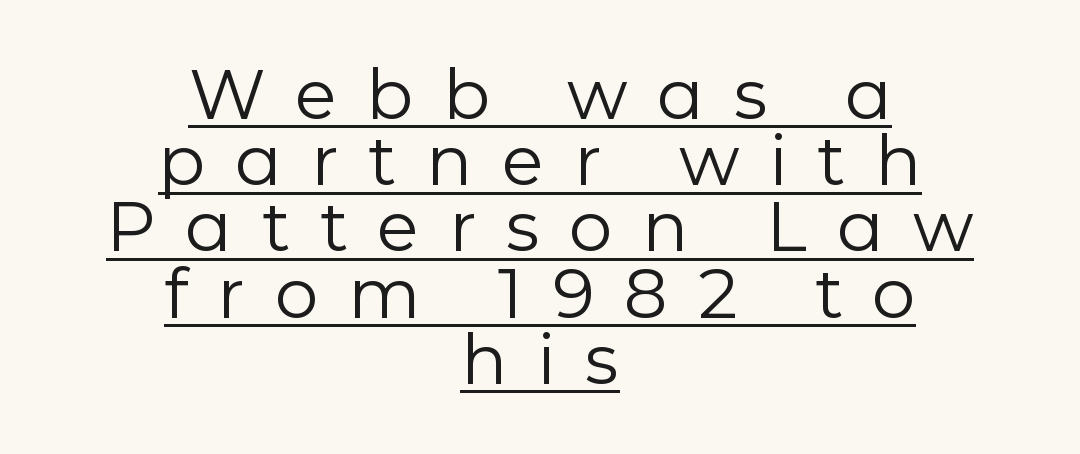
{"serif": "no", "italic": "no", "bold": "no", "weight": "regular", "width": "normal", "stroke_contrast": "low", "x_height": "medium", "monospaced": "no", "underline": "yes", "align": "center", "line_spacing": "tight", "line_spacing_ratio": 0.96, "letter_spacing": "wide", "letter_spacing_em": 0.43, "glyph_px": 69}
